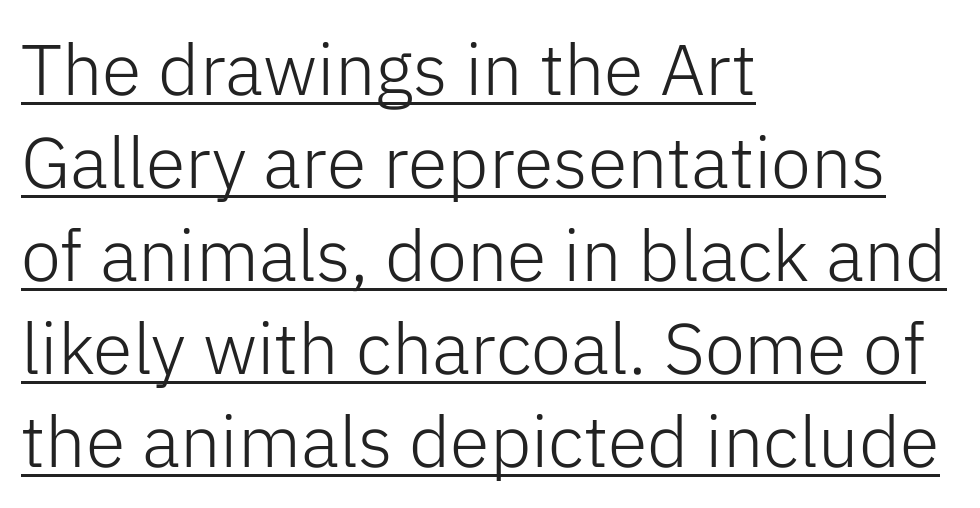
The image shows 72 px light sans-serif type, upright; set left-aligned, normal line spacing (1.29x), normal letter spacing, underlined; low stroke contrast and a medium x-height.
